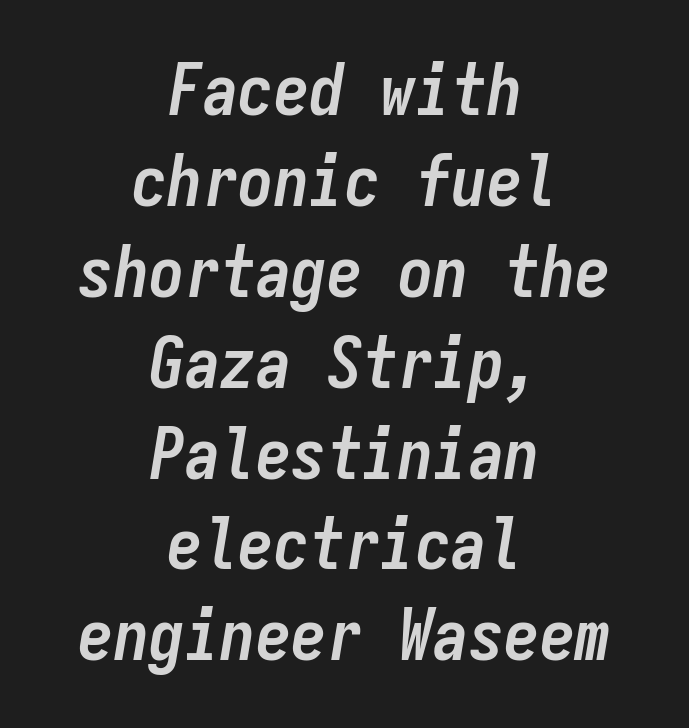
Q: Is the text bold? A: Yes.
Q: Is the text italic (slanted)? A: Yes, it leans right by about 9 degrees.
Q: Is the text underlined? A: No.
Q: How is the paragraph aligned? A: Centered.
Q: Is the spacing between letters normal or unusually wide? A: Normal.
Q: Is the spacing between lines tight, normal or loose? A: Normal.
Q: Width (condensed, normal, or wide)? A: Condensed.
Q: Stroke contrast? A: Low.
Q: x-height? A: Medium.
Q: Monospaced? A: Yes.
